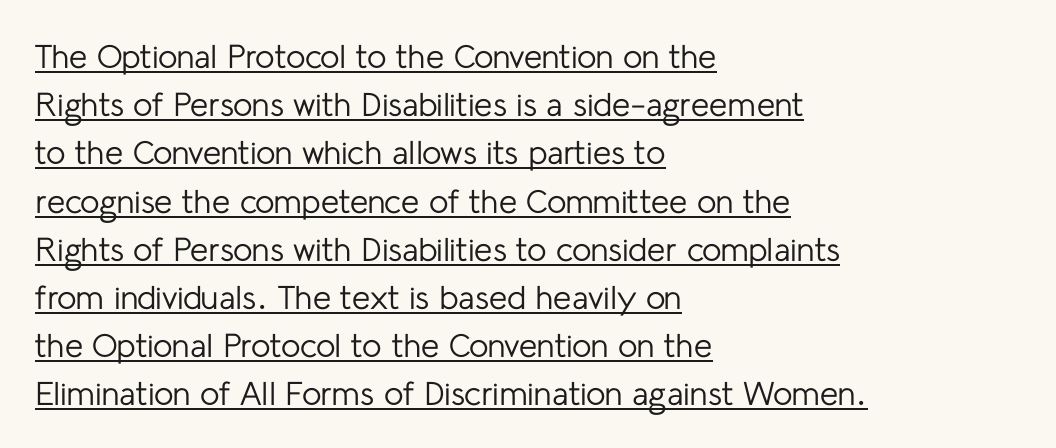
The image shows 33 px regular-weight sans-serif type, upright; set left-aligned, normal line spacing (1.46x), normal letter spacing, underlined; low stroke contrast and a medium x-height.
